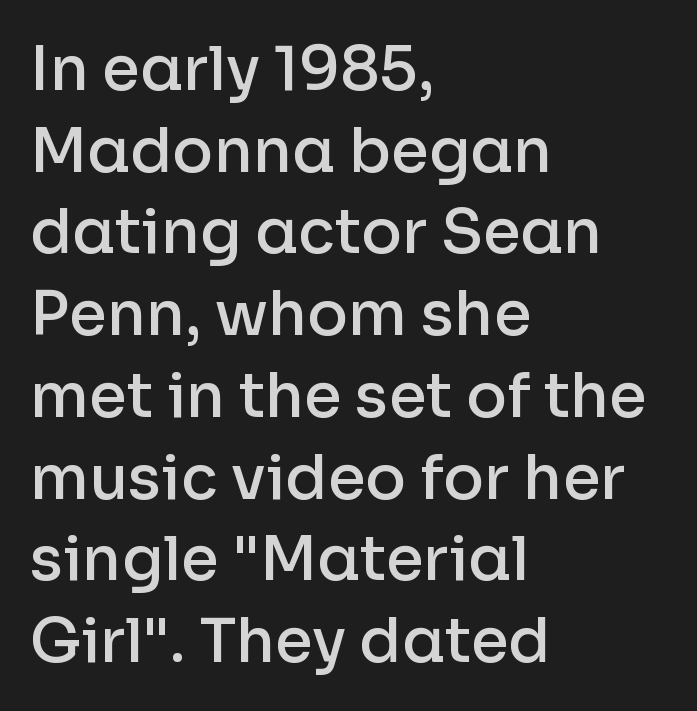
{"serif": "no", "italic": "no", "bold": "semi", "weight": "semibold", "width": "normal", "stroke_contrast": "low", "x_height": "medium", "monospaced": "no", "underline": "no", "align": "left", "line_spacing": "normal", "line_spacing_ratio": 1.34, "letter_spacing": "normal", "letter_spacing_em": 0.0, "glyph_px": 61}
